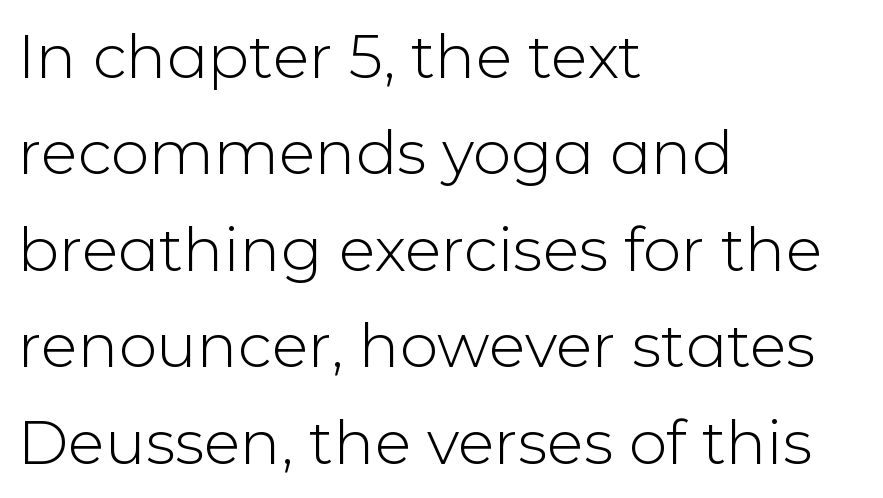
No italicization has been applied; the sample stays upright. This is sans-serif lettering, the kind often seen on screens and signage. Beneath every word, the page is bare. Glyph-to-glyph distance matches everyday printed text. The paragraph shown leans on its left margin. Interline gaps are of average width in this sample.
